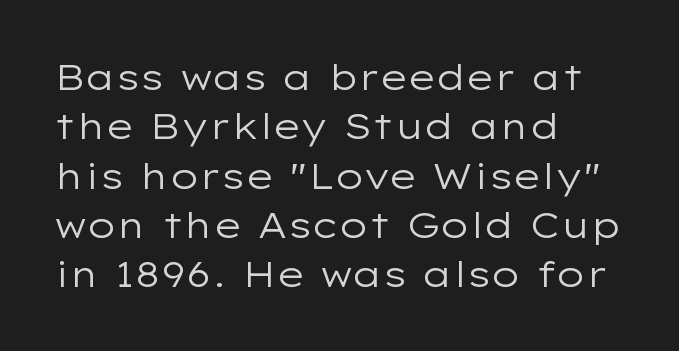
Q: Is the text bold? A: No.
Q: Is the text italic (slanted)? A: No, it is upright.
Q: Is the typeface a serif or a sans-serif typeface? A: Sans-serif.
Q: Is the text underlined? A: No.
Q: How is the paragraph aligned? A: Left-aligned.
Q: Is the spacing between letters normal or unusually wide? A: Normal.
Q: Is the spacing between lines tight, normal or loose? A: Normal.
Q: Width (condensed, normal, or wide)? A: Wide.
Q: Stroke contrast? A: Low.
Q: x-height? A: Medium.
Q: Monospaced? A: No.
